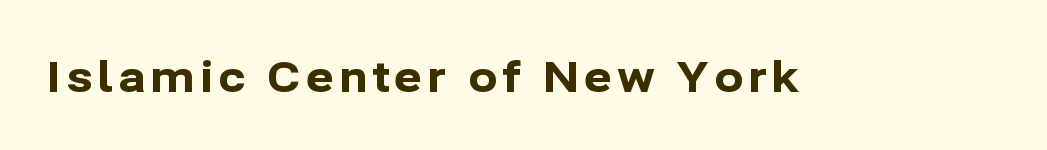
The strip under each line holds only bare page. In terms of letterform style, serifs are entirely absent. Ordinary non-slanted type is in use. Weight check: bold — yes, fully. Here the designer chose a conventional face with non-uniform glyph widths.
